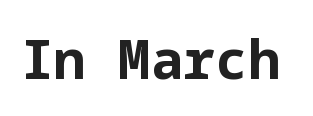
Quick note: not italic, upright. Heft: maximum for text — a bold. Tracking here is standard; glyphs follow each other at the usual distance. This sample uses a sans-serif face.
